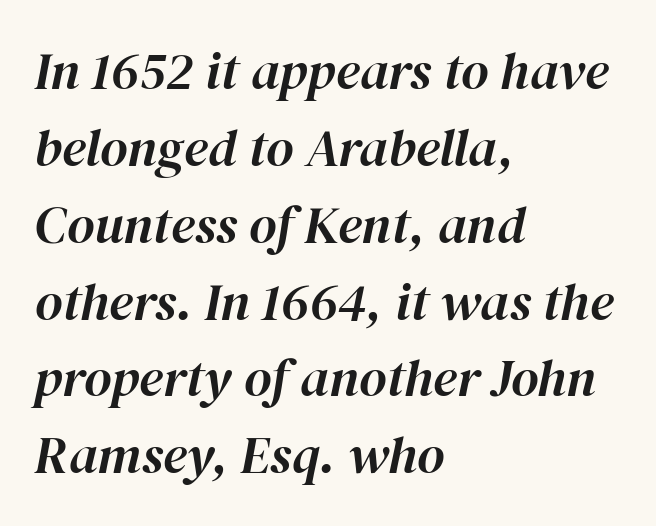
The image shows 53 px text type, italic (leaning right); set left-aligned, normal line spacing (1.45x), normal letter spacing, not underlined; high stroke contrast and a medium x-height.
